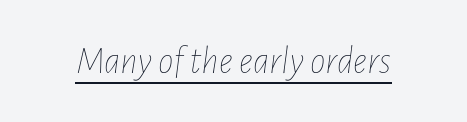
{"italic": "yes", "lean": "right", "slant_degrees": 7, "bold": "no", "weight": "thin", "width": "condensed", "stroke_contrast": "low", "x_height": "medium", "monospaced": "no", "underline": "yes", "letter_spacing": "normal", "letter_spacing_em": 0.0, "glyph_px": 39}
